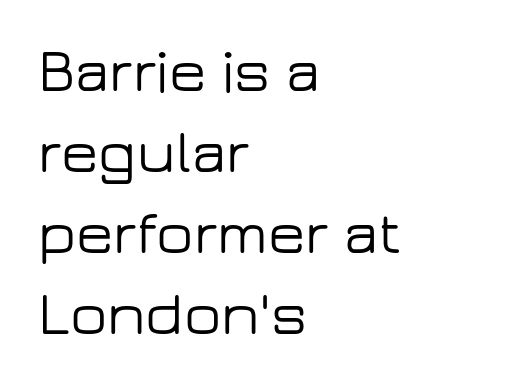
{"serif": "no", "italic": "no", "width": "wide", "stroke_contrast": "low", "x_height": "medium", "monospaced": "no", "underline": "no", "align": "left", "line_spacing": "normal", "line_spacing_ratio": 1.33, "letter_spacing": "normal", "letter_spacing_em": 0.0, "glyph_px": 61}
